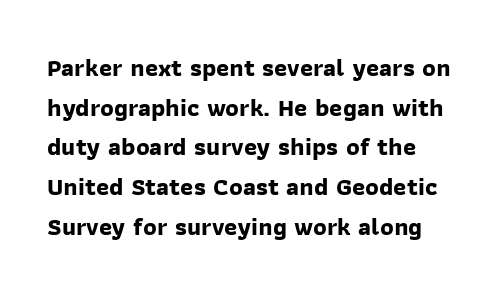
Plain, unruled lines of type. Reading down the column, the eye jumps a familiar distance to each next line. These lines keep a tight, regular rhythm from letter to letter. Weight check: bold — yes, fully.
